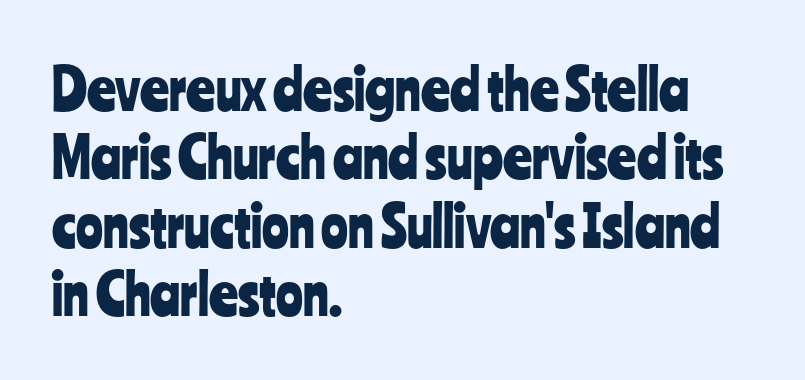
{"serif": "no", "italic": "no", "width": "condensed", "stroke_contrast": "low", "x_height": "medium", "monospaced": "no", "underline": "no", "align": "left", "line_spacing_ratio": 1.22, "letter_spacing": "normal", "letter_spacing_em": 0.0, "glyph_px": 56}
